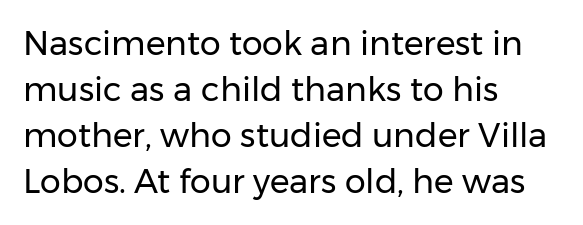
The passage shown is not bold in any degree. The gap between lines stays unmarked. These lines are composed in type without serifs. This sample has the flowing, uneven cadence of proportional lettering.
